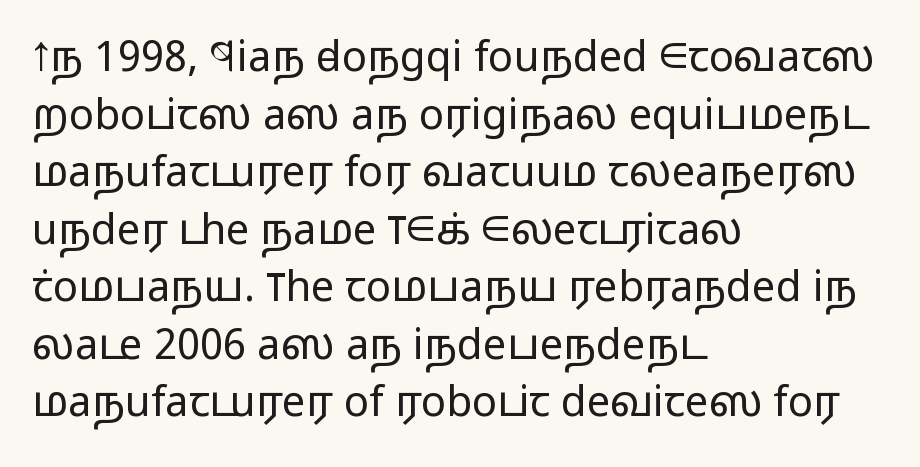
This sample keeps an unexceptional amount of space between lines. Anything drawn beneath the words? Only blank space. The letters look calm and open, with moderate or lighter stems. This sample uses plain, unmodified letter spacing. The passage shown is typed in a proportional face where columns would drift.
